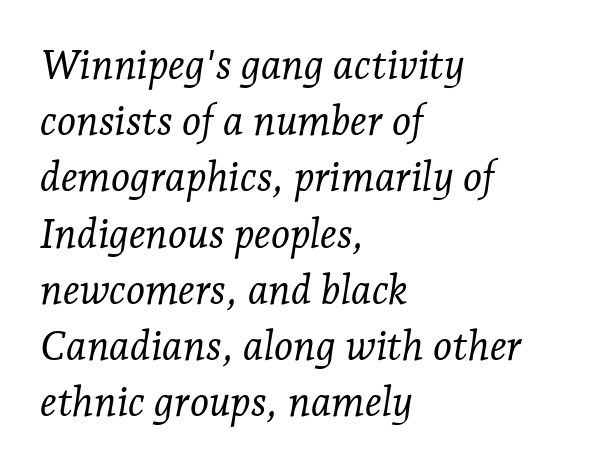
The image shows 41 px light serif type, italic (leaning right); set left-aligned, normal line spacing (1.37x), normal letter spacing, not underlined; low stroke contrast and a medium x-height.
